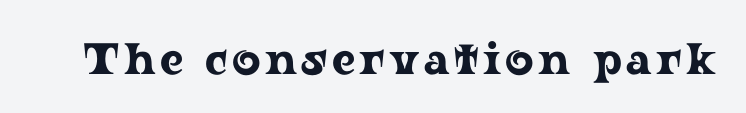
Q: Is the text italic (slanted)? A: No, it is upright.
Q: Is the typeface a serif or a sans-serif typeface? A: Serif.
Q: Is the text underlined? A: No.
Q: Width (condensed, normal, or wide)? A: Wide.
Q: Stroke contrast? A: Low.
Q: x-height? A: Medium.
Q: Monospaced? A: No.
